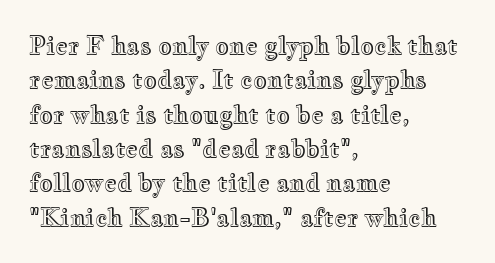
Q: Is the text italic (slanted)? A: No, it is upright.
Q: Is the text underlined? A: No.
Q: How is the paragraph aligned? A: Left-aligned.
Q: Is the spacing between letters normal or unusually wide? A: Normal.
Q: Is the spacing between lines tight, normal or loose? A: Normal.
